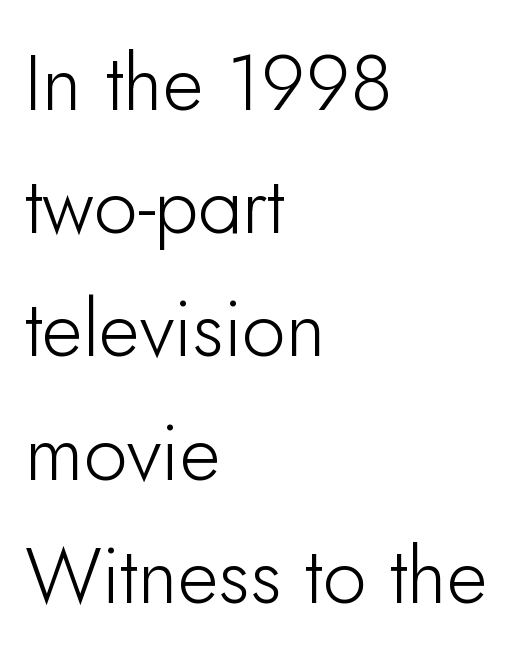
The image shows 79 px sans-serif type, upright; set left-aligned, normal line spacing (1.56x), normal letter spacing, not underlined; low stroke contrast and a small x-height.
